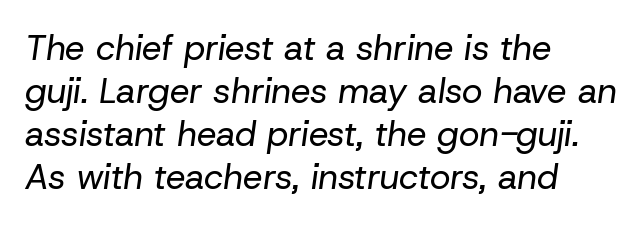
Q: Is the text bold? A: No.
Q: Is the text italic (slanted)? A: Yes, it leans right by about 8 degrees.
Q: Is the text underlined? A: No.
Q: How is the paragraph aligned? A: Left-aligned.
Q: Is the spacing between letters normal or unusually wide? A: Normal.
Q: Width (condensed, normal, or wide)? A: Normal.
Q: Stroke contrast? A: Low.
Q: x-height? A: Medium.
Q: Monospaced? A: No.
